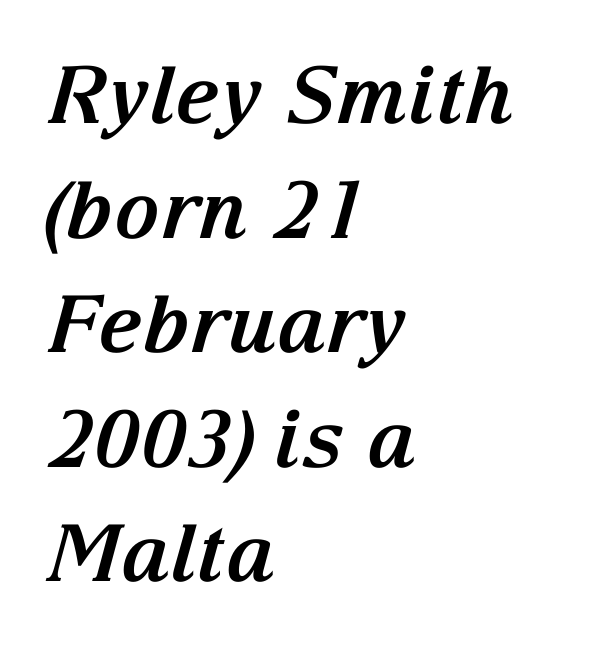
The image shows 79 px bold serif type, italic (leaning right); set left-aligned, normal line spacing (1.45x), normal letter spacing, not underlined; medium stroke contrast and a medium x-height.
